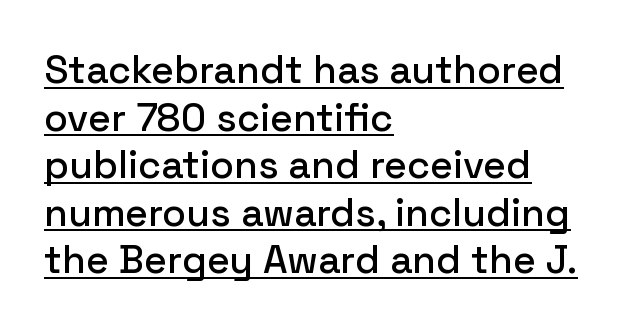
{"serif": "no", "italic": "no", "width": "normal", "stroke_contrast": "low", "x_height": "medium", "monospaced": "no", "underline": "yes", "align": "left", "line_spacing_ratio": 1.22, "letter_spacing": "normal", "letter_spacing_em": 0.0, "glyph_px": 39}
